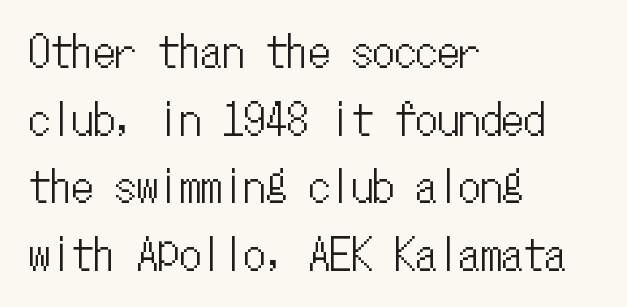
{"italic": "no", "width": "condensed", "stroke_contrast": "low", "x_height": "medium", "monospaced": "yes", "underline": "no", "align": "left", "line_spacing": "normal", "line_spacing_ratio": 1.57, "letter_spacing": "normal", "letter_spacing_em": 0.0, "glyph_px": 43}
